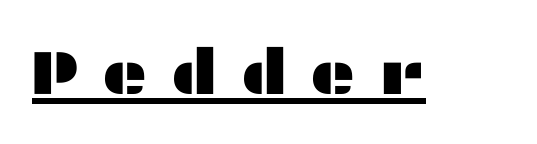
The image shows 63 px wide sans-serif type, upright; set unusually wide letter spacing (+0.35 em), underlined; medium stroke contrast and a medium x-height.
